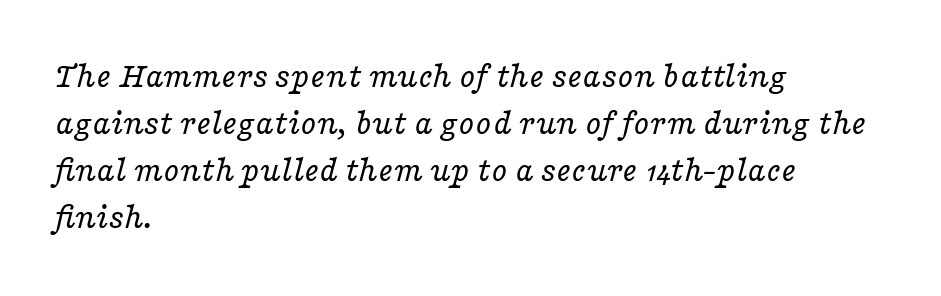
Underline: absent. Do the characters align in a grid? No, the font is proportional. Stems and bowls with no extra thickness — not bold. Every row of glyphs begins at an identical x-position on the left. Yep, those are serifs on the letters.
